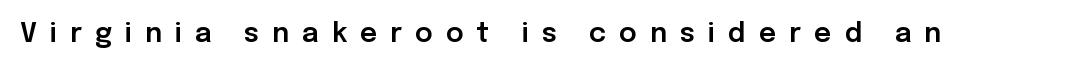
The image shows 27 px text type, upright; set unusually wide letter spacing (+0.48 em), not underlined.
